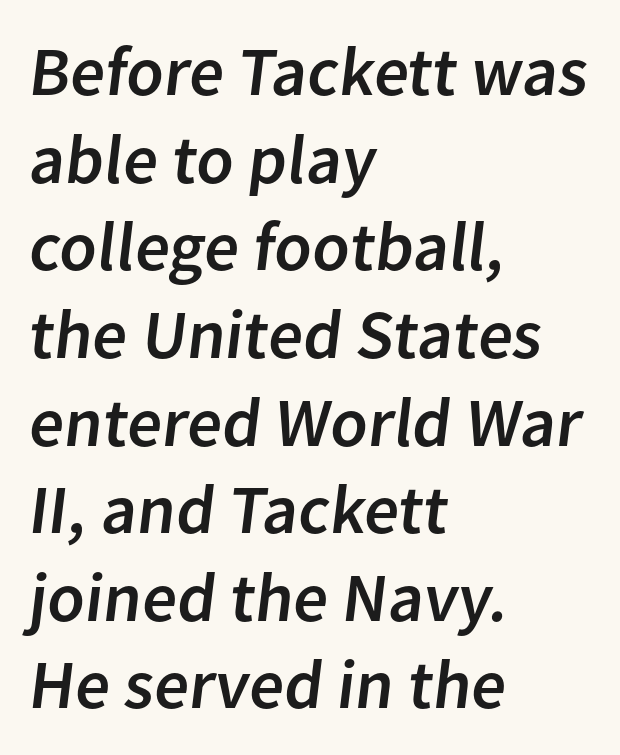
{"serif": "no", "width": "normal", "stroke_contrast": "low", "x_height": "medium", "monospaced": "no", "underline": "no", "align": "left", "line_spacing": "normal", "line_spacing_ratio": 1.27, "letter_spacing": "normal", "letter_spacing_em": 0.0, "glyph_px": 69}
